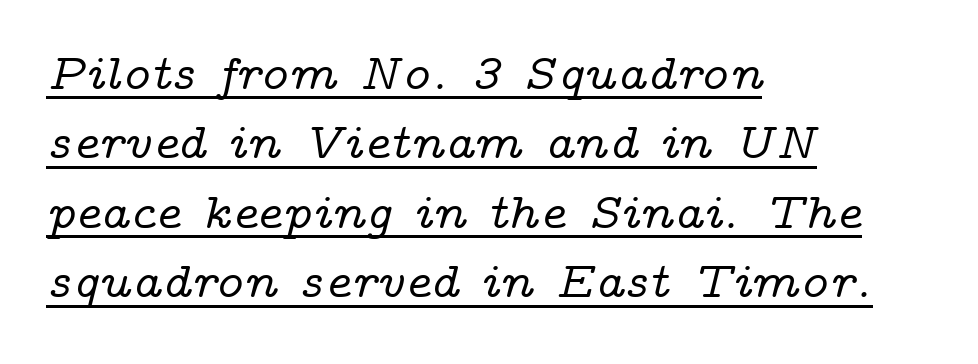
{"serif": "yes", "italic": "yes", "lean": "right", "slant_degrees": 14, "width": "wide", "stroke_contrast": "low", "x_height": "medium", "monospaced": "no", "underline": "yes", "align": "left", "line_spacing": "normal", "line_spacing_ratio": 1.39, "letter_spacing": "normal", "letter_spacing_em": 0.0, "glyph_px": 50}
